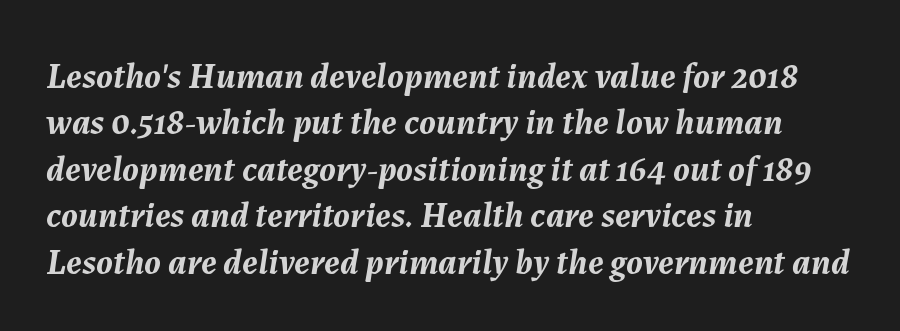
{"italic": "yes", "lean": "right", "slant_degrees": 7, "bold": "yes", "weight": "semibold", "width": "normal", "stroke_contrast": "medium", "x_height": "medium", "monospaced": "no", "underline": "no", "align": "left", "line_spacing": "normal", "line_spacing_ratio": 1.29, "letter_spacing": "normal", "letter_spacing_em": 0.0, "glyph_px": 36}
